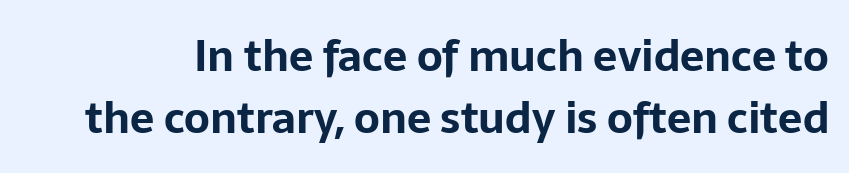
The image shows 43 px bold sans-serif type, upright; set normal line spacing (1.44x), normal letter spacing, not underlined; low stroke contrast and a medium x-height.
